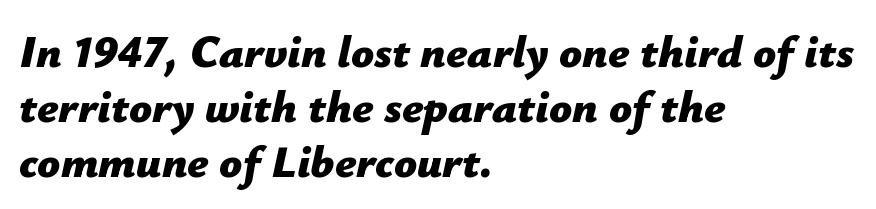
{"italic": "yes", "lean": "right", "slant_degrees": 12, "bold": "yes", "weight": "bold", "width": "normal", "stroke_contrast": "low", "x_height": "medium", "monospaced": "no", "underline": "no", "align": "left", "line_spacing_ratio": 1.22, "letter_spacing": "normal", "letter_spacing_em": 0.0, "glyph_px": 45}
